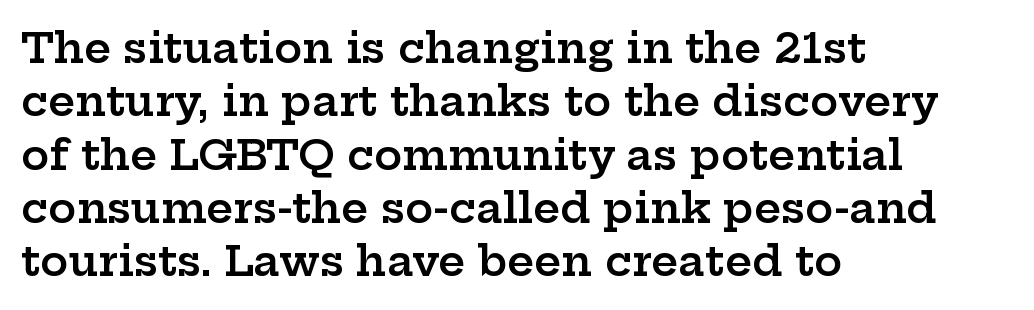
{"serif": "yes", "italic": "no", "bold": "semi", "weight": "semibold", "width": "wide", "stroke_contrast": "low", "x_height": "medium", "monospaced": "no", "underline": "no", "align": "left", "line_spacing": "normal", "line_spacing_ratio": 1.27, "letter_spacing": "normal", "letter_spacing_em": 0.0, "glyph_px": 42}
